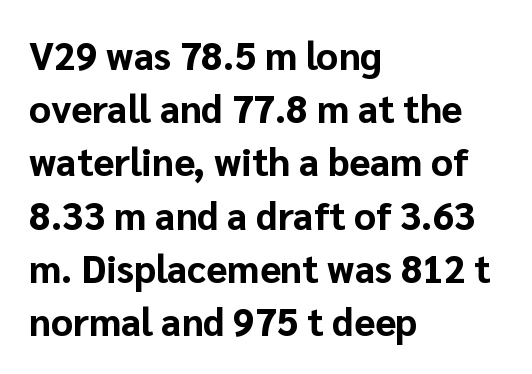
Q: Is the text bold? A: Yes.
Q: Is the text italic (slanted)? A: No, it is upright.
Q: Is the typeface a serif or a sans-serif typeface? A: Sans-serif.
Q: Is the text underlined? A: No.
Q: How is the paragraph aligned? A: Left-aligned.
Q: Is the spacing between letters normal or unusually wide? A: Normal.
Q: Is the spacing between lines tight, normal or loose? A: Normal.
Q: Width (condensed, normal, or wide)? A: Normal.
Q: Stroke contrast? A: Low.
Q: x-height? A: Medium.
Q: Monospaced? A: No.
